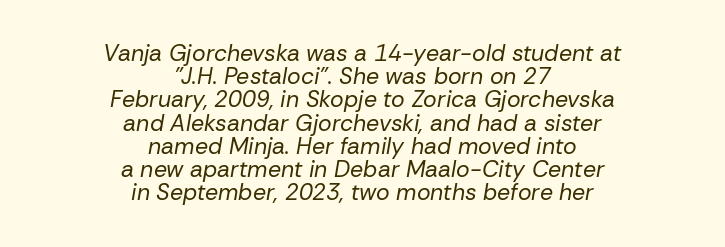
{"italic": "yes", "lean": "right", "slant_degrees": 10, "bold": "no", "underline": "no", "align": "center", "line_spacing": "tight", "line_spacing_ratio": 1.01, "letter_spacing": "normal", "letter_spacing_em": 0.0, "glyph_px": 23}
